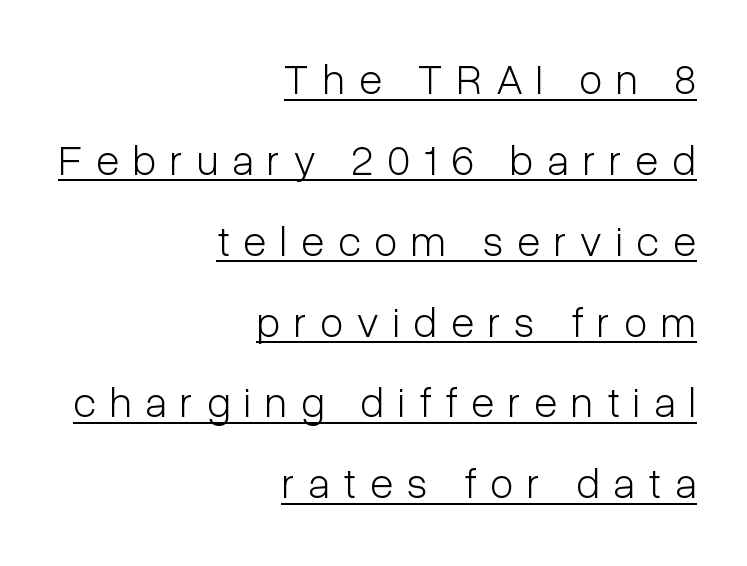
Posture: straight, roman, zero tilt. Stroke thickness stays within the range of a standard reading face or lighter. The face used here is proportionally spaced, like ordinary book or web type. Is the block centered? No — it sits flush against the right margin. Beneath each row of characters lies a ruled line. The passage shown has open, widely tracked lettering throughout.
